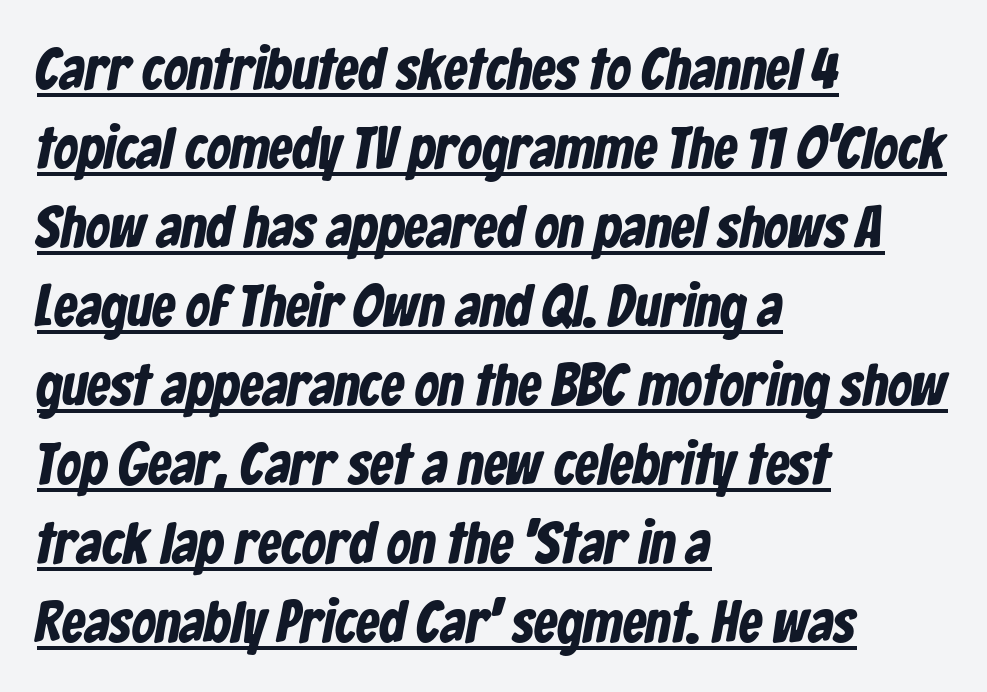
{"serif": "no", "bold": "yes", "weight": "bold", "width": "condensed", "stroke_contrast": "low", "x_height": "medium", "monospaced": "no", "underline": "yes", "align": "left", "line_spacing": "normal", "line_spacing_ratio": 1.34, "letter_spacing": "normal", "letter_spacing_em": 0.0, "glyph_px": 59}
